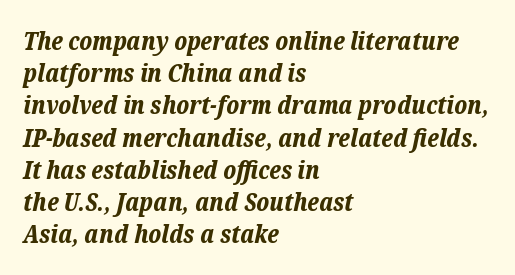
The image shows 25 px bold type, italic (leaning right); set left-aligned, normal line spacing (1.29x), normal letter spacing, not underlined.
